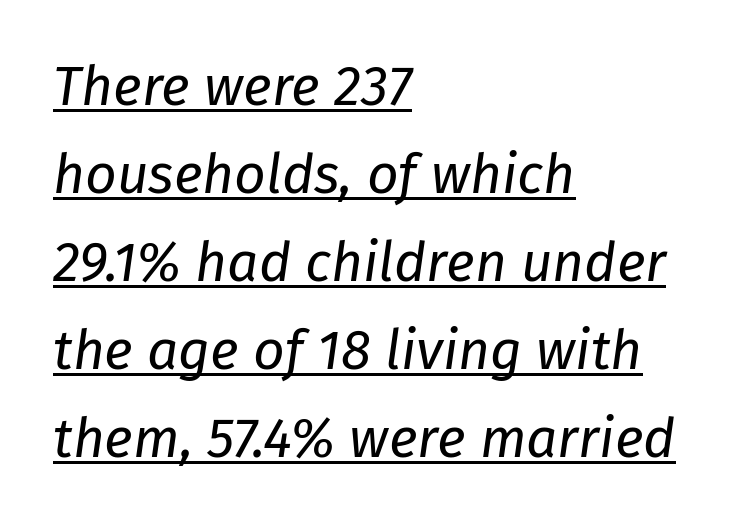
The image shows 55 px regular-weight type, italic (leaning right); set left-aligned, normal line spacing (1.6x), normal letter spacing, underlined; low stroke contrast and a medium x-height.
